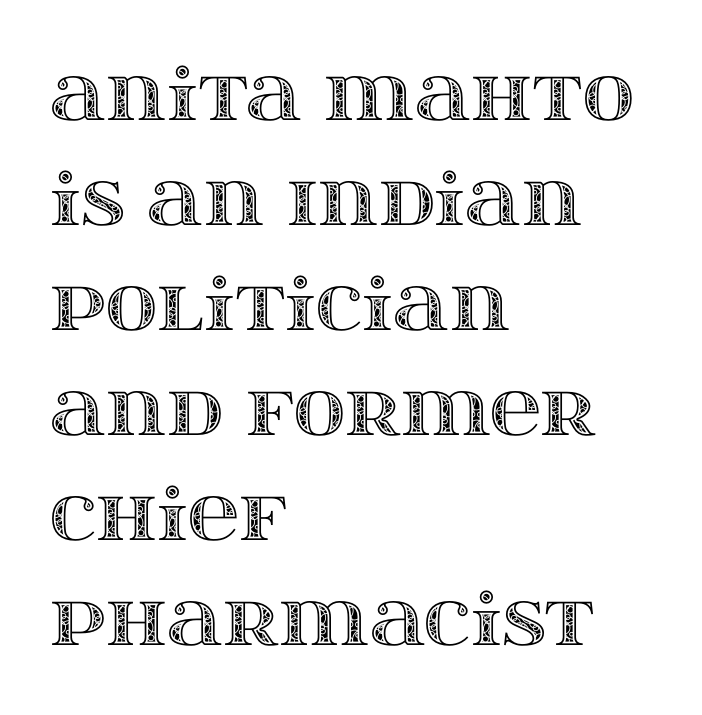
{"italic": "no", "width": "wide", "x_height": "large", "monospaced": "no", "underline": "no", "align": "left", "line_spacing": "normal", "line_spacing_ratio": 1.48, "letter_spacing": "normal", "letter_spacing_em": 0.0, "glyph_px": 71}
